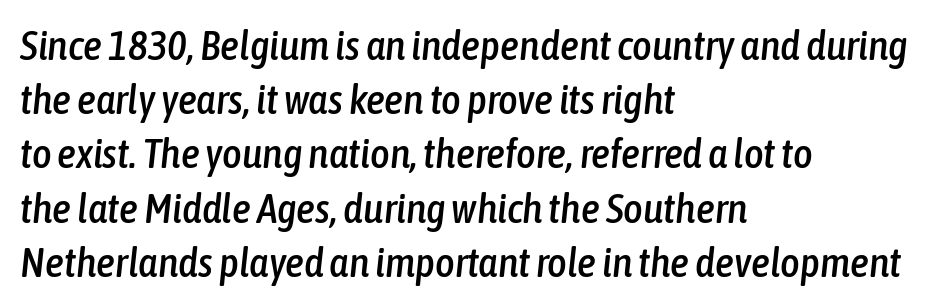
{"italic": "yes", "lean": "right", "slant_degrees": 6, "width": "condensed", "stroke_contrast": "low", "x_height": "medium", "monospaced": "no", "underline": "no", "align": "left", "line_spacing": "normal", "line_spacing_ratio": 1.29, "letter_spacing": "normal", "letter_spacing_em": 0.0, "glyph_px": 42}
